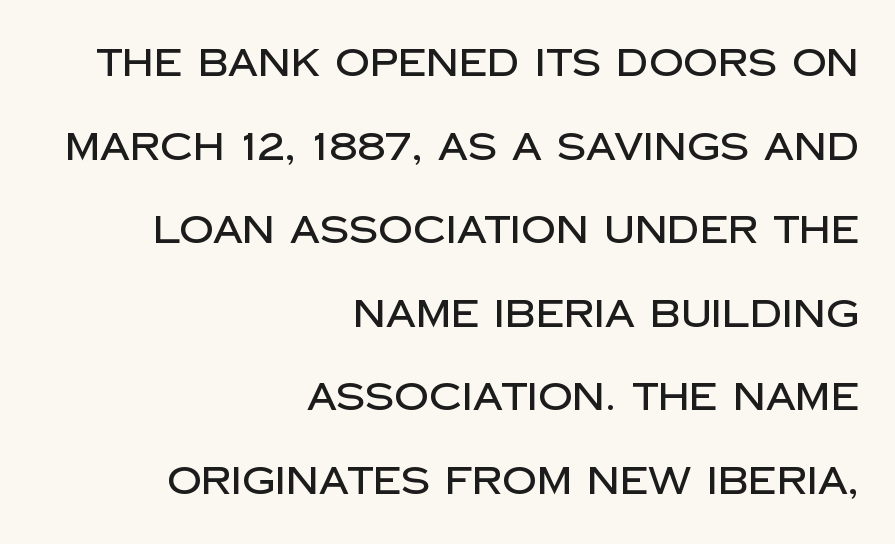
Q: Is the text italic (slanted)? A: No, it is upright.
Q: Is the typeface a serif or a sans-serif typeface? A: Sans-serif.
Q: Is the text underlined? A: No.
Q: How is the paragraph aligned? A: Right-aligned.
Q: Is the spacing between letters normal or unusually wide? A: Normal.
Q: Is the spacing between lines tight, normal or loose? A: Loose.
Q: Width (condensed, normal, or wide)? A: Normal.
Q: Stroke contrast? A: Low.
Q: x-height? A: Large.
Q: Monospaced? A: No.
